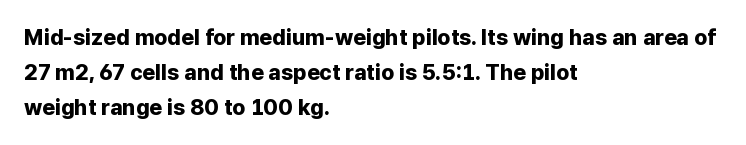
The image shows 22 px bold type, upright; set left-aligned, normal line spacing (1.58x), normal letter spacing, not underlined.
